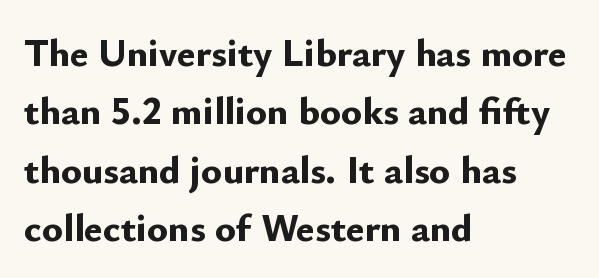
{"serif": "no", "italic": "no", "bold": "yes", "weight": "bold", "width": "normal", "stroke_contrast": "low", "x_height": "small", "monospaced": "no", "underline": "no", "align": "left", "line_spacing": "normal", "line_spacing_ratio": 1.5, "letter_spacing": "normal", "letter_spacing_em": 0.0, "glyph_px": 39}
